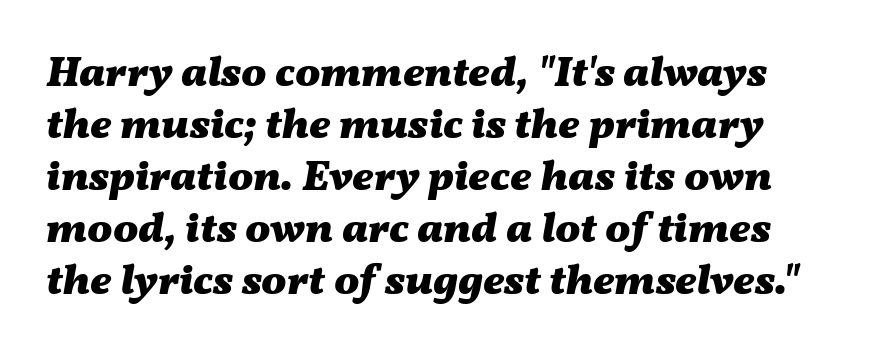
Q: Is the text bold? A: Yes.
Q: Is the text italic (slanted)? A: Yes, it leans right by about 11 degrees.
Q: Is the text underlined? A: No.
Q: Is the spacing between letters normal or unusually wide? A: Normal.
Q: Width (condensed, normal, or wide)? A: Wide.
Q: Stroke contrast? A: Medium.
Q: x-height? A: Medium.
Q: Monospaced? A: No.
